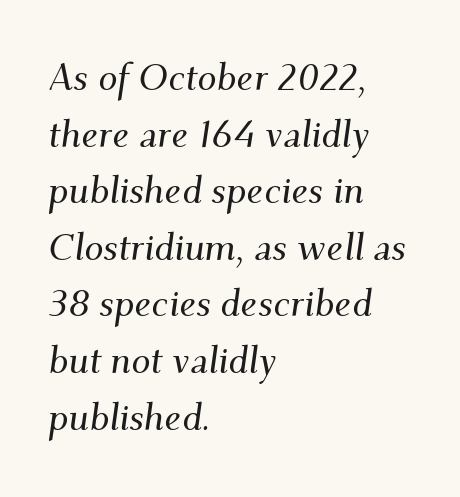
Letters rest on an invisible, unmarked baseline. Students, note that the glyphs here touch the page at normal intervals. The face used here is proportionally spaced, like ordinary book or web type. Serif or sans? Serif — the stroke terminals have little feet. Summary of vertical rhythm: regular, with standard interline spacing. Short and long lines alike share a common starting point at left.
